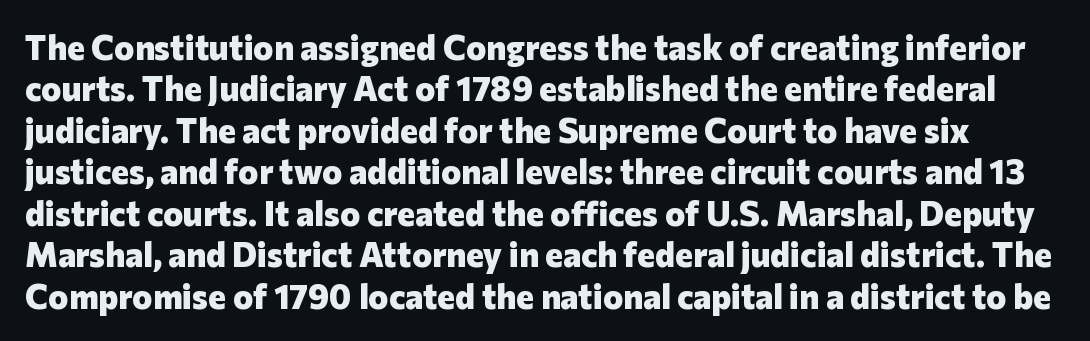
The image shows 34 px heavy sans-serif type, upright; set line spacing 1.22x, normal letter spacing, not underlined; low stroke contrast and a medium x-height.
